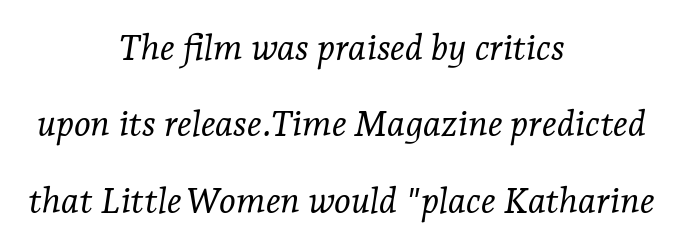
Does the lettering tilt? It does — this is italic. Stroke mass is kept to a normal reading level or below. Varying glyph widths throughout — classic text-font behaviour. Typographically, this falls in the serif category.
